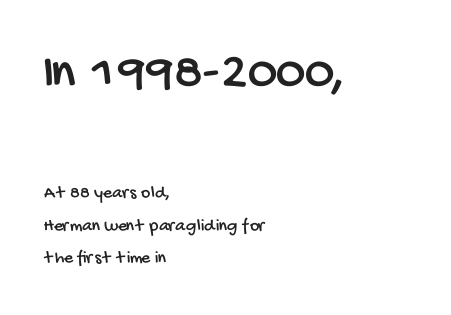
Reading top to bottom, the characters get smaller at the block break. The typeface chosen for these lines omits serifs. You could not count columns in this text — the font is proportionally spaced. Line beginnings align vertically; line endings do not. Honestly, there is no underline to notice here at all. Tracking value appears to be zero — textbook default spacing.
